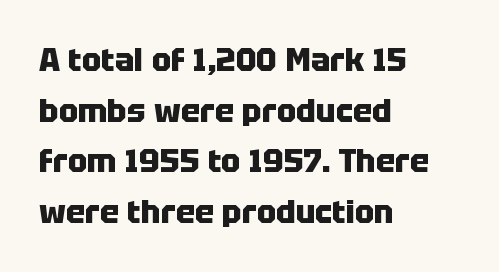
{"serif": "no", "italic": "no", "bold": "yes", "weight": "heavy", "width": "normal", "stroke_contrast": "low", "x_height": "large", "monospaced": "no", "underline": "no", "align": "left", "line_spacing": "normal", "line_spacing_ratio": 1.58, "letter_spacing": "normal", "letter_spacing_em": 0.0, "glyph_px": 32}
